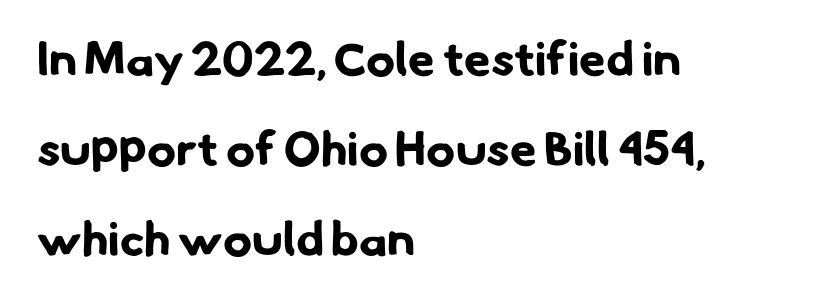
Q: Is the text bold? A: Yes.
Q: Is the typeface a serif or a sans-serif typeface? A: Sans-serif.
Q: Is the text underlined? A: No.
Q: How is the paragraph aligned? A: Left-aligned.
Q: Is the spacing between letters normal or unusually wide? A: Normal.
Q: Width (condensed, normal, or wide)? A: Normal.
Q: Stroke contrast? A: Low.
Q: x-height? A: Small.
Q: Monospaced? A: No.
